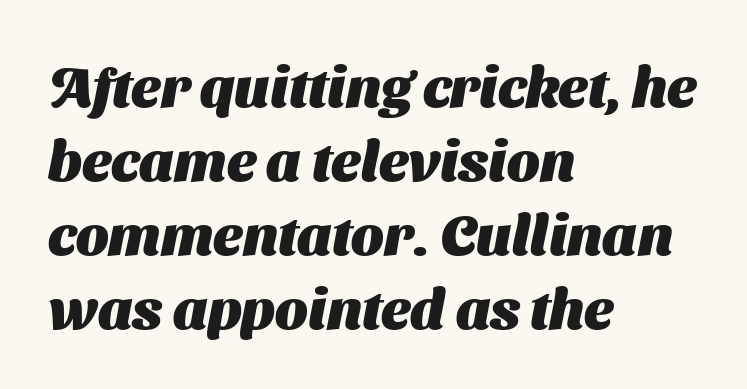
Q: Is the text bold? A: Yes.
Q: Is the typeface a serif or a sans-serif typeface? A: Sans-serif.
Q: Is the text underlined? A: No.
Q: How is the paragraph aligned? A: Left-aligned.
Q: Is the spacing between letters normal or unusually wide? A: Normal.
Q: Is the spacing between lines tight, normal or loose? A: Normal.
Q: Width (condensed, normal, or wide)? A: Normal.
Q: Stroke contrast? A: Medium.
Q: x-height? A: Medium.
Q: Monospaced? A: No.
